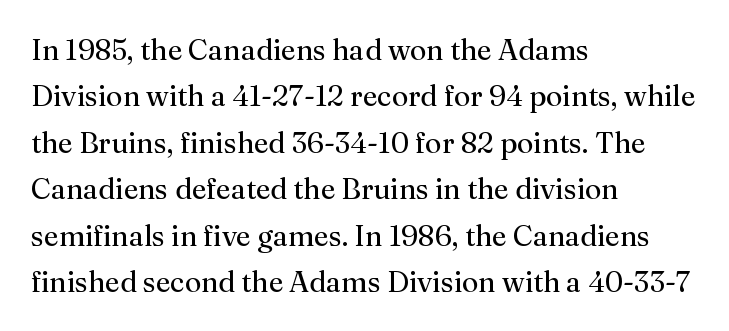
Notice how descenders clear the ascenders below comfortably — that's standard leading. Stems and bowls with no extra thickness — not bold. Style check: upright. Leftover space on each line is placed entirely after the last word.
